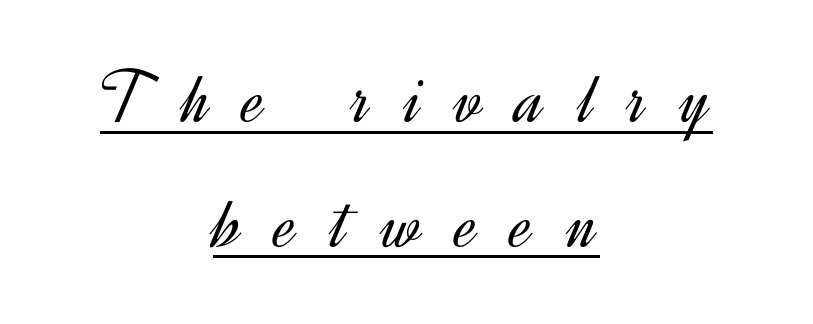
{"serif": "no", "bold": "no", "weight": "light", "width": "normal", "x_height": "small", "monospaced": "no", "underline": "yes", "align": "center", "line_spacing": "normal", "line_spacing_ratio": 1.62, "letter_spacing": "wide", "letter_spacing_em": 0.44, "glyph_px": 77}
